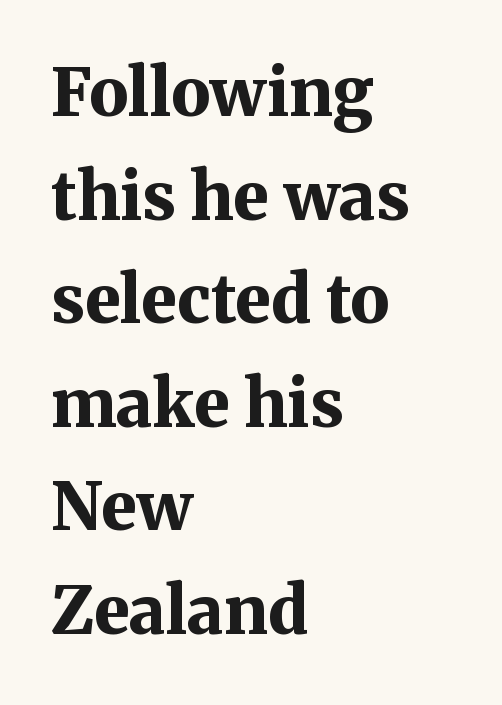
The image shows 66 px bold serif type, upright; set left-aligned, normal line spacing (1.57x), normal letter spacing, not underlined; medium stroke contrast and a medium x-height.
